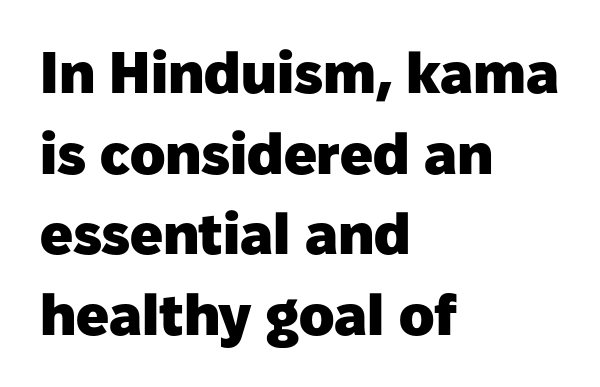
The image shows 58 px heavy sans-serif type, upright; set left-aligned, normal line spacing (1.39x), normal letter spacing, not underlined; low stroke contrast and a medium x-height.
